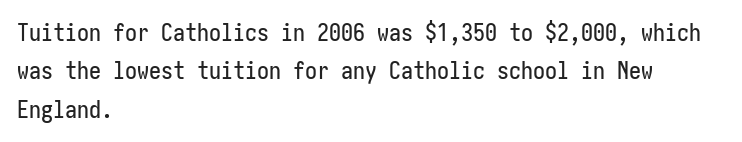
Q: Is the text italic (slanted)? A: No, it is upright.
Q: Is the text underlined? A: No.
Q: How is the paragraph aligned? A: Left-aligned.
Q: Is the spacing between letters normal or unusually wide? A: Normal.
Q: Is the spacing between lines tight, normal or loose? A: Normal.
